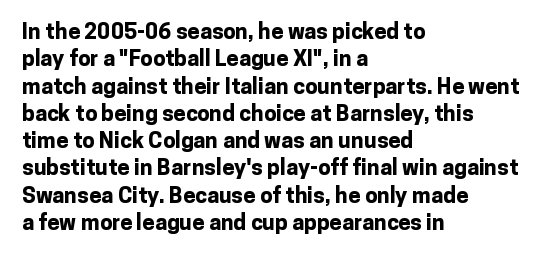
Q: Is the text bold? A: Yes.
Q: Is the text italic (slanted)? A: No, it is upright.
Q: Is the text underlined? A: No.
Q: How is the paragraph aligned? A: Left-aligned.
Q: Is the spacing between letters normal or unusually wide? A: Normal.
